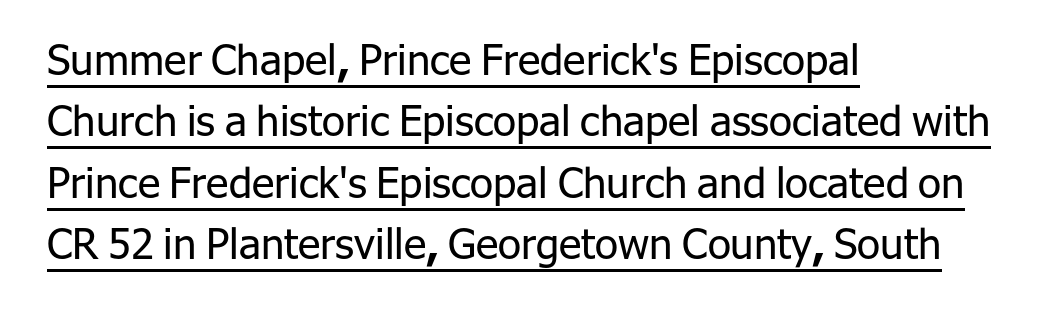
The image shows 42 px regular-weight sans-serif type, upright; set left-aligned, normal line spacing (1.46x), normal letter spacing, underlined; low stroke contrast and a medium x-height.
